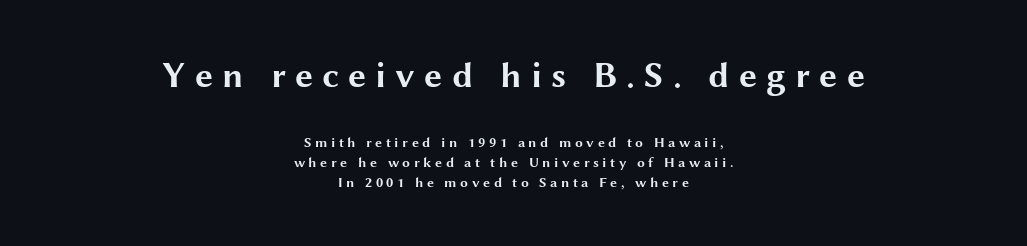
Q: Is the text bold? A: Yes.
Q: Is the text italic (slanted)? A: No, it is upright.
Q: Is the typeface a serif or a sans-serif typeface? A: Sans-serif.
Q: Is the text underlined? A: No.
Q: How is the paragraph aligned? A: Centered.
Q: Is the spacing between letters normal or unusually wide? A: Unusually wide.
Q: Is the spacing between lines tight, normal or loose? A: Normal.
Q: Which block of text is set in a larger size, the first (top) or the second (bottom)? A: The first (top) one.
Q: Width (condensed, normal, or wide)? A: Wide.
Q: Stroke contrast? A: Medium.
Q: x-height? A: Medium.
Q: Monospaced? A: No.
